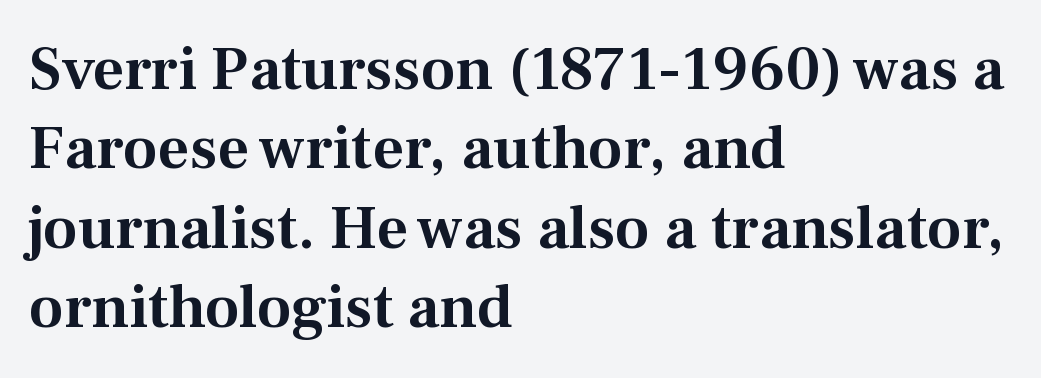
Q: Is the text italic (slanted)? A: No, it is upright.
Q: Is the typeface a serif or a sans-serif typeface? A: Serif.
Q: Is the text underlined? A: No.
Q: How is the paragraph aligned? A: Left-aligned.
Q: Is the spacing between letters normal or unusually wide? A: Normal.
Q: Is the spacing between lines tight, normal or loose? A: Normal.
Q: Width (condensed, normal, or wide)? A: Normal.
Q: Stroke contrast? A: Medium.
Q: x-height? A: Medium.
Q: Monospaced? A: No.
